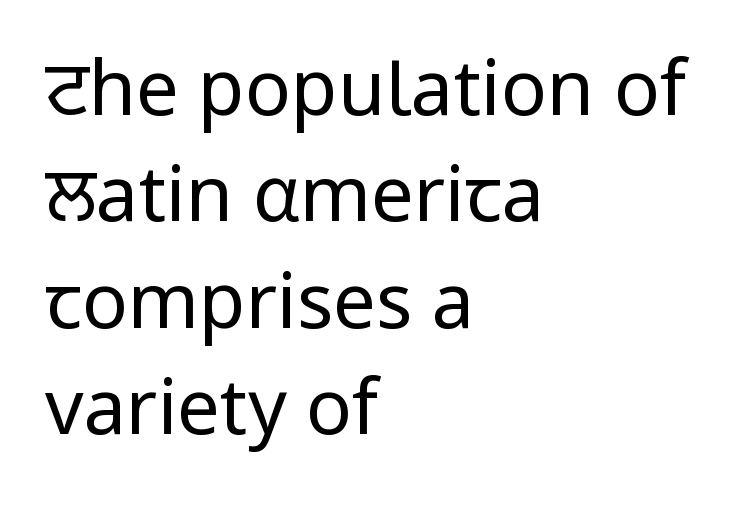
Here the designer chose a conventional face with non-uniform glyph widths. The string is rendered with underlining switched off. Is the block centered? No — it sits flush against the left margin. This is sans-serif lettering, the kind often seen on screens and signage. The typography opts for an upright posture over an oblique one. The weight would be labelled regular, book, light, or lighter still.
